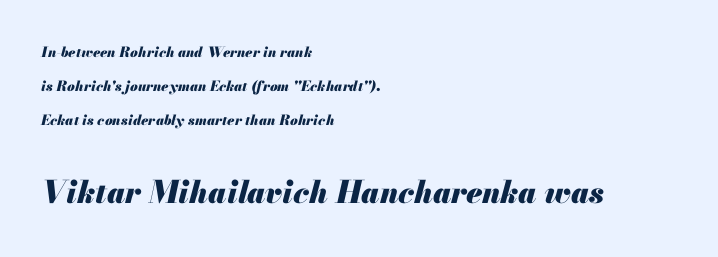
{"italic": "yes", "lean": "right", "slant_degrees": 13, "bold": "yes", "weight": "heavy", "width": "normal", "stroke_contrast": "medium", "x_height": "small", "monospaced": "no", "underline": "no", "align": "left", "line_spacing": "loose", "line_spacing_ratio": 2.43, "letter_spacing": "normal", "letter_spacing_em": 0.0, "larger_block": "second", "size_ratio": 2.21, "glyph_px": 31}
